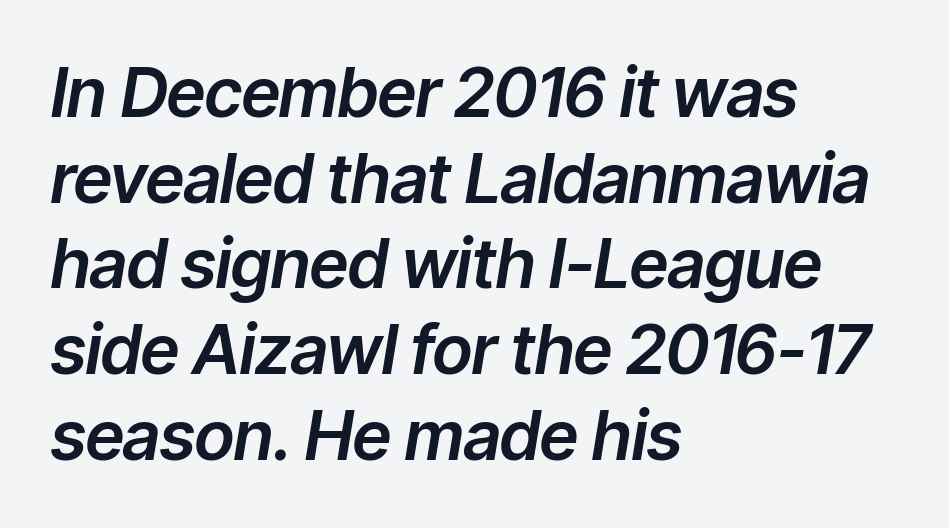
The horizontal fit of the characters is conventional and even. A clean baseline with only descenders dipping below it. Italic: yes, the glyphs are oblique. These lines sit exactly where default settings would place them.
